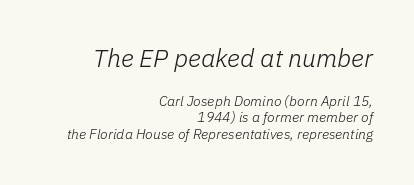
The image shows 25 px text type, italic (leaning right); set right-aligned, line spacing 1.19x, normal letter spacing, not underlined; the first (top) block is 1.79x larger.
